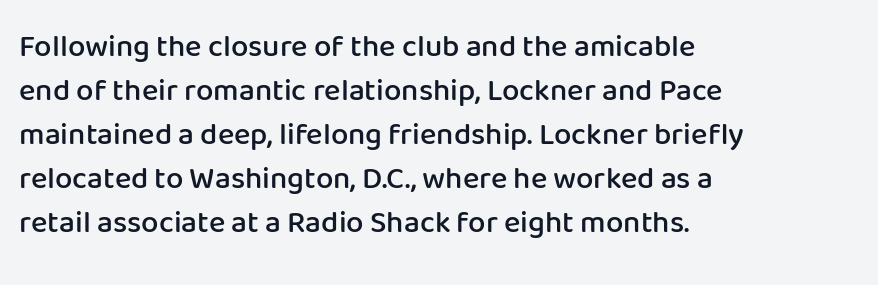
Q: Is the text bold? A: Semi-bold.
Q: Is the text italic (slanted)? A: No, it is upright.
Q: Is the typeface a serif or a sans-serif typeface? A: Sans-serif.
Q: Is the text underlined? A: No.
Q: How is the paragraph aligned? A: Left-aligned.
Q: Is the spacing between letters normal or unusually wide? A: Normal.
Q: Is the spacing between lines tight, normal or loose? A: Normal.
Q: Width (condensed, normal, or wide)? A: Normal.
Q: Stroke contrast? A: Low.
Q: x-height? A: Medium.
Q: Monospaced? A: No.
